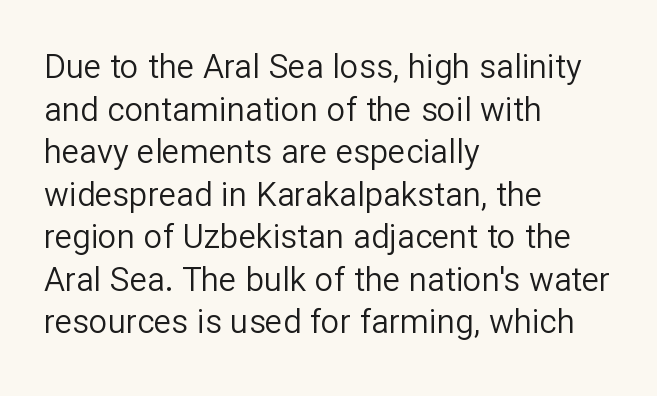
The image shows 33 px regular-weight sans-serif type, upright; set left-aligned, normal line spacing (1.29x), normal letter spacing, not underlined; low stroke contrast and a medium x-height.
